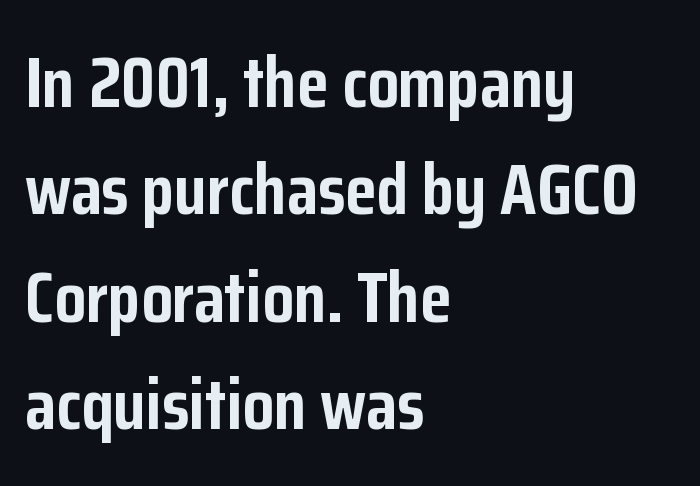
Q: Is the text bold? A: Yes.
Q: Is the text italic (slanted)? A: No, it is upright.
Q: Is the typeface a serif or a sans-serif typeface? A: Sans-serif.
Q: Is the text underlined? A: No.
Q: How is the paragraph aligned? A: Left-aligned.
Q: Is the spacing between letters normal or unusually wide? A: Normal.
Q: Is the spacing between lines tight, normal or loose? A: Normal.
Q: Width (condensed, normal, or wide)? A: Condensed.
Q: Stroke contrast? A: Low.
Q: x-height? A: Medium.
Q: Monospaced? A: No.
